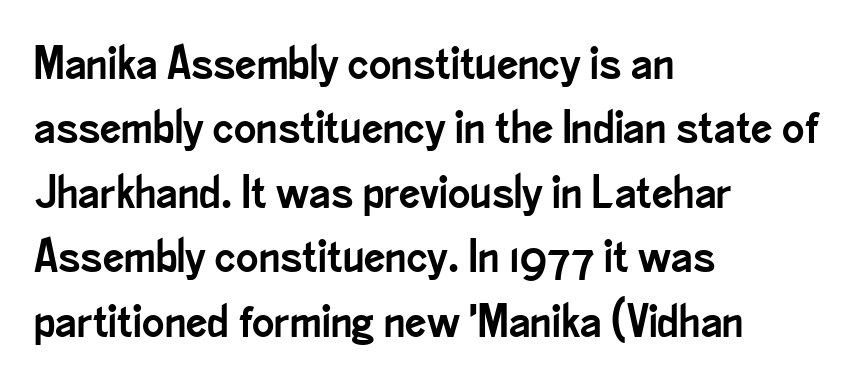
How would I describe the line gaps? Plain and ordinary. Check where the strokes stop: nothing finishes them off — pure sans. Tall strokes in this sample are plumb rather than angled. The rag falls on the right side of this text block.
